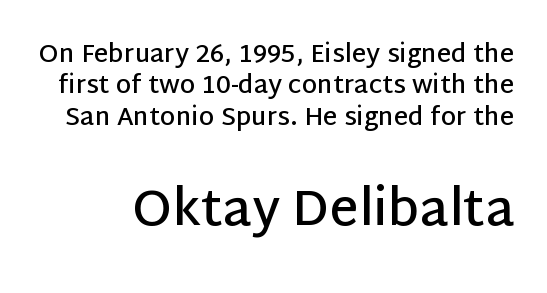
Q: Is the text bold? A: Semi-bold.
Q: Is the text italic (slanted)? A: No, it is upright.
Q: Is the typeface a serif or a sans-serif typeface? A: Sans-serif.
Q: Is the text underlined? A: No.
Q: Is the spacing between letters normal or unusually wide? A: Normal.
Q: Is the spacing between lines tight, normal or loose? A: Normal.
Q: Which block of text is set in a larger size, the first (top) or the second (bottom)? A: The second (bottom) one.
Q: Width (condensed, normal, or wide)? A: Normal.
Q: Stroke contrast? A: Low.
Q: x-height? A: Large.
Q: Monospaced? A: No.
